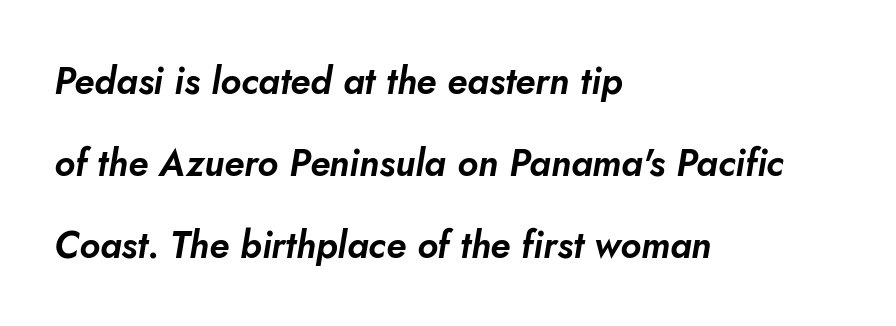
The image shows 37 px text type, italic (leaning right); set left-aligned, loose line spacing (2.21x), normal letter spacing, not underlined; low stroke contrast and a small x-height.
